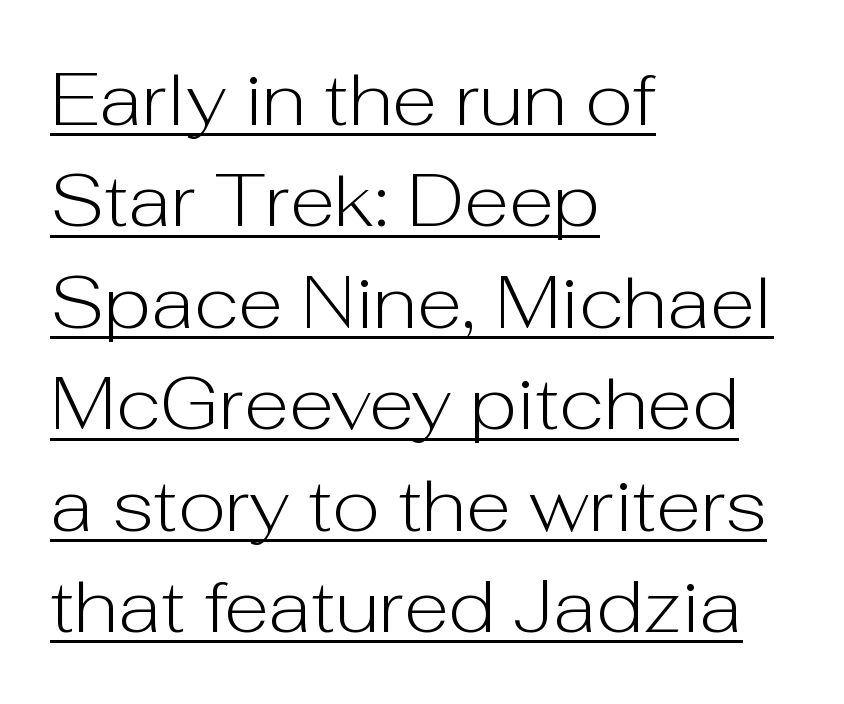
The image shows 74 px light sans-serif type, upright; set left-aligned, normal line spacing (1.37x), normal letter spacing, underlined; low stroke contrast and a medium x-height.
